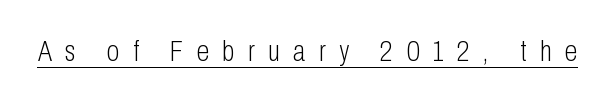
Q: Is the text bold? A: No.
Q: Is the text italic (slanted)? A: No, it is upright.
Q: Is the typeface a serif or a sans-serif typeface? A: Sans-serif.
Q: Is the text underlined? A: Yes.
Q: Is the spacing between letters normal or unusually wide? A: Unusually wide.
Q: Width (condensed, normal, or wide)? A: Condensed.
Q: Stroke contrast? A: Low.
Q: x-height? A: Medium.
Q: Monospaced? A: No.
